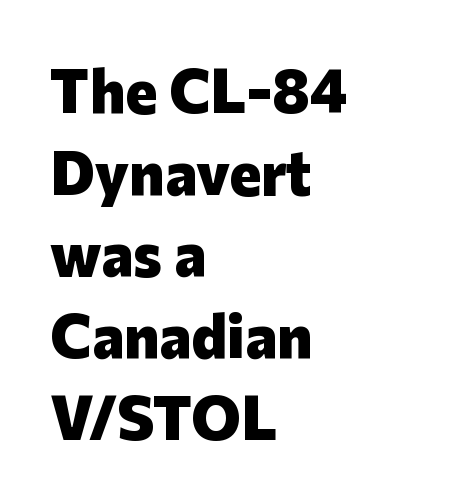
The image shows 61 px heavy sans-serif type, upright; set left-aligned, normal line spacing (1.34x), normal letter spacing, not underlined; low stroke contrast and a medium x-height.
